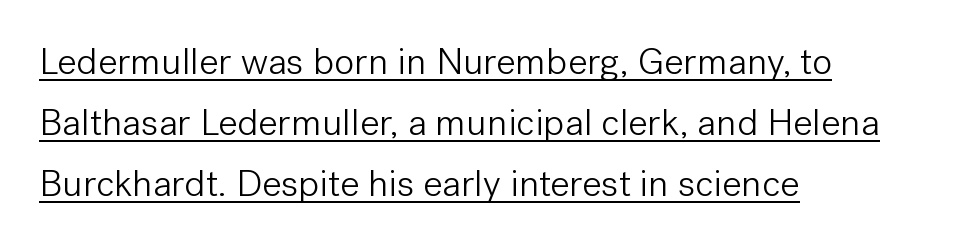
The passage shown is underscored from start to finish. The rendering anchors every line to the left-hand side. Note: no serifs on the glyphs. Tracking value appears to be zero — textbook default spacing. Spacing verdict: proportional, widths tailored to each character. The passage shown stacks its lines at a standard gap.
